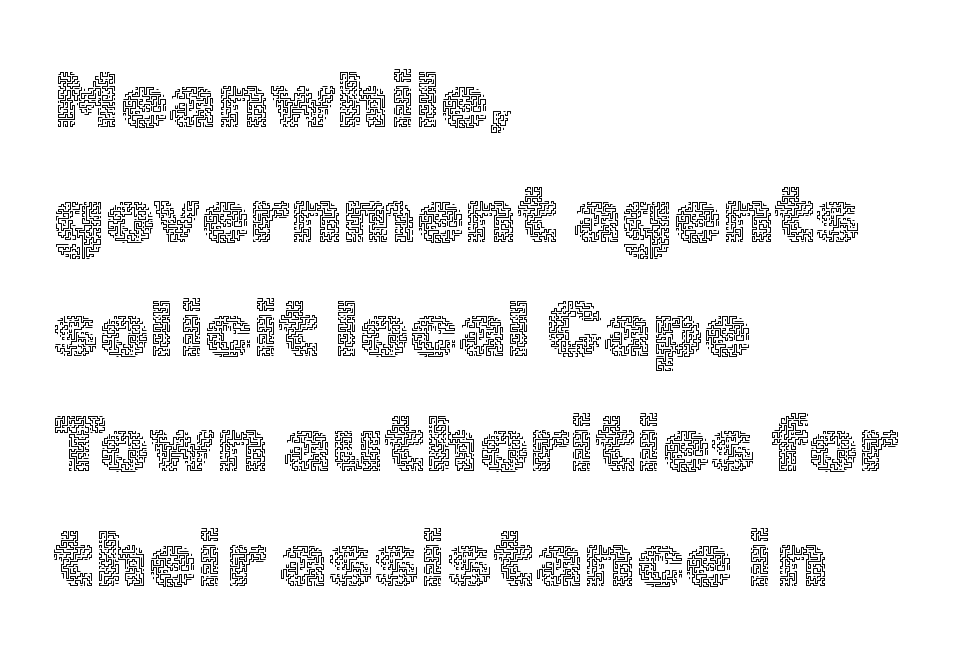
{"italic": "no", "bold": "no", "weight": "thin", "width": "normal", "x_height": "medium", "monospaced": "no", "underline": "no", "align": "left", "line_spacing": "normal", "line_spacing_ratio": 1.47, "letter_spacing": "normal", "letter_spacing_em": 0.0, "glyph_px": 78}
